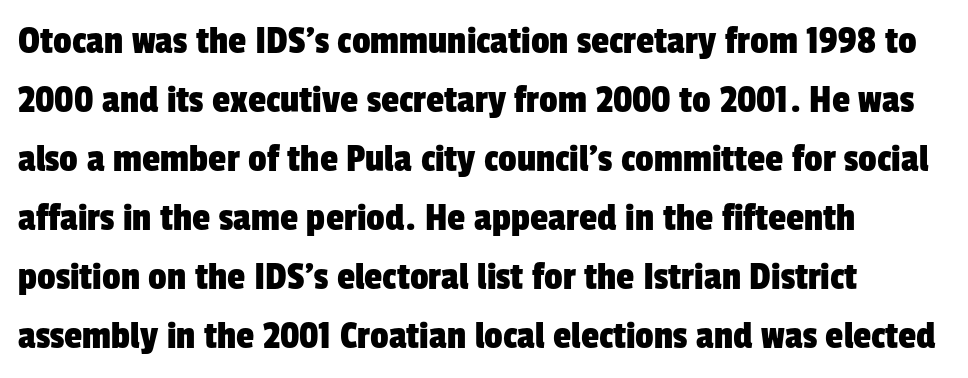
The image shows 41 px condensed sans-serif type; set left-aligned, normal line spacing (1.44x), normal letter spacing, not underlined; low stroke contrast and a medium x-height.
